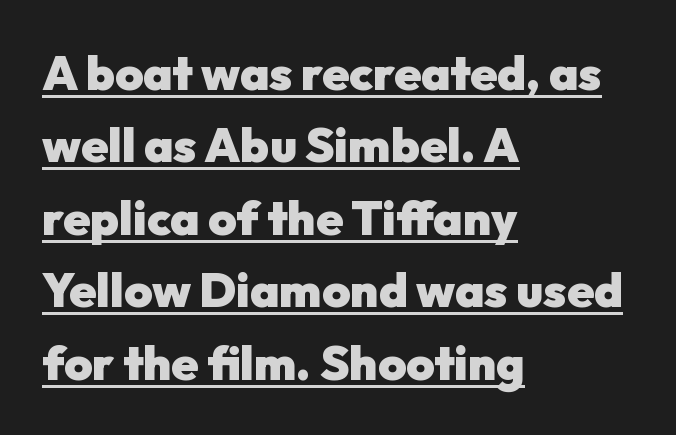
Q: Is the text bold? A: Yes.
Q: Is the text italic (slanted)? A: No, it is upright.
Q: Is the typeface a serif or a sans-serif typeface? A: Sans-serif.
Q: Is the text underlined? A: Yes.
Q: How is the paragraph aligned? A: Left-aligned.
Q: Is the spacing between letters normal or unusually wide? A: Normal.
Q: Is the spacing between lines tight, normal or loose? A: Normal.
Q: Width (condensed, normal, or wide)? A: Normal.
Q: Stroke contrast? A: Low.
Q: x-height? A: Medium.
Q: Monospaced? A: No.
